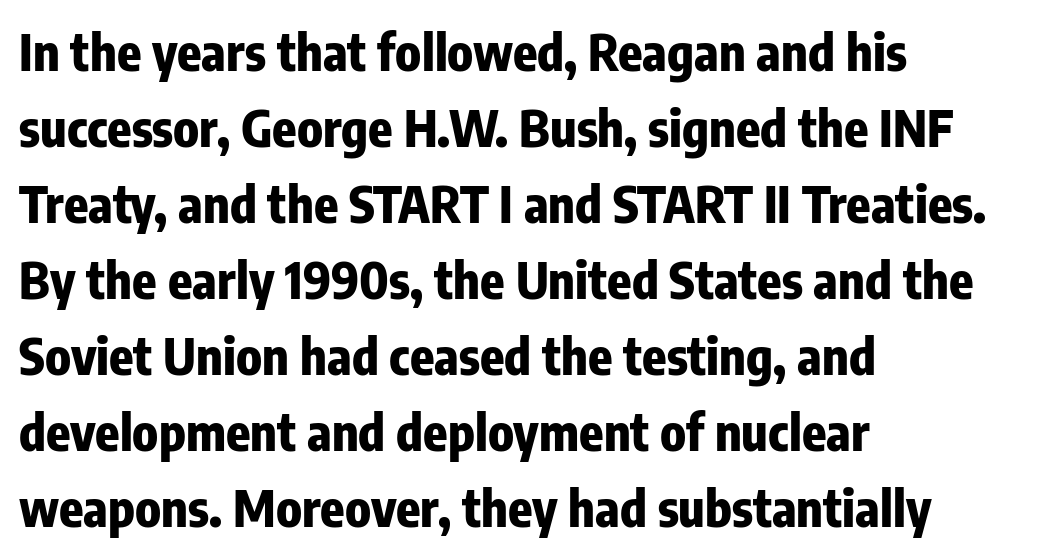
Q: Is the text bold? A: Yes.
Q: Is the text italic (slanted)? A: No, it is upright.
Q: Is the typeface a serif or a sans-serif typeface? A: Sans-serif.
Q: Is the text underlined? A: No.
Q: How is the paragraph aligned? A: Left-aligned.
Q: Is the spacing between letters normal or unusually wide? A: Normal.
Q: Is the spacing between lines tight, normal or loose? A: Normal.
Q: Width (condensed, normal, or wide)? A: Condensed.
Q: Stroke contrast? A: Low.
Q: x-height? A: Medium.
Q: Monospaced? A: No.
